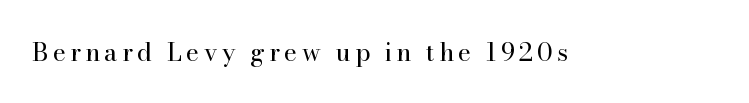
Q: Is the text bold? A: No.
Q: Is the text italic (slanted)? A: No, it is upright.
Q: Is the text underlined? A: No.
